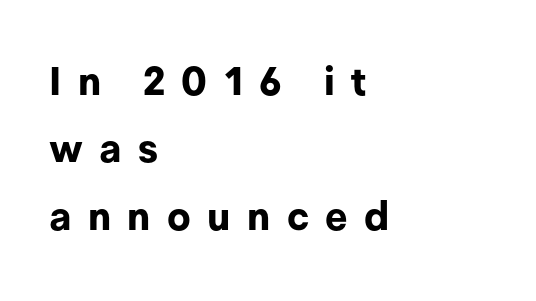
{"serif": "no", "italic": "no", "bold": "yes", "weight": "bold", "width": "normal", "stroke_contrast": "low", "x_height": "medium", "monospaced": "no", "underline": "no", "align": "left", "line_spacing_ratio": 1.73, "letter_spacing": "wide", "letter_spacing_em": 0.42, "glyph_px": 39}
